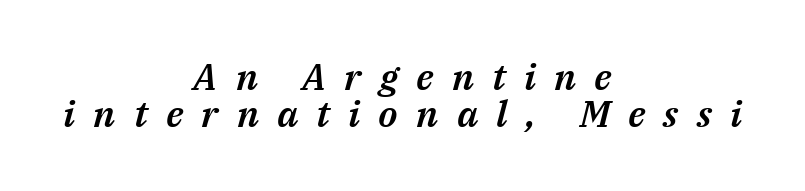
The image shows 37 px text type, italic (leaning right); set centered, tight line spacing (1.01x), unusually wide letter spacing (+0.49 em), not underlined; medium stroke contrast and a medium x-height.
